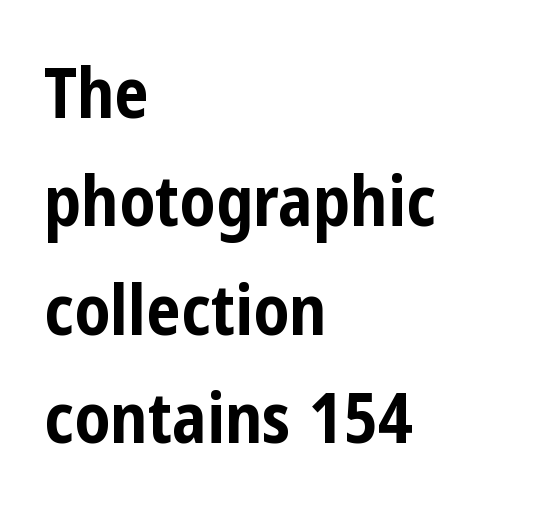
The image shows 69 px bold, condensed sans-serif type, upright; set left-aligned, normal line spacing (1.57x), normal letter spacing, not underlined; low stroke contrast and a medium x-height.
